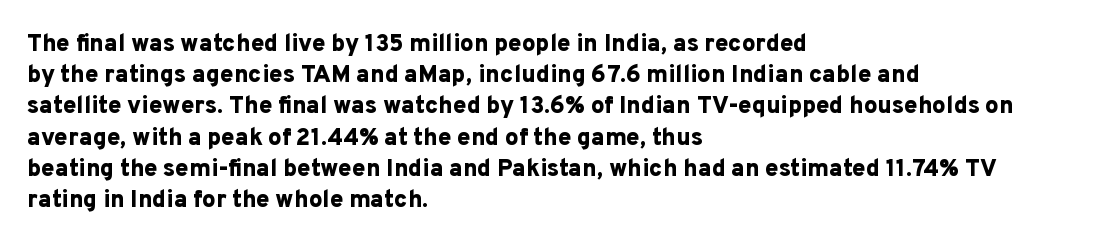
{"italic": "no", "bold": "yes", "underline": "no", "align": "left", "line_spacing": "normal", "line_spacing_ratio": 1.3, "letter_spacing": "normal", "letter_spacing_em": 0.0, "glyph_px": 24}
